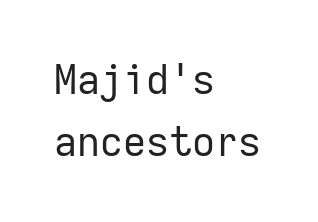
The image shows 40 px regular-weight sans-serif type, upright, monospaced; set left-aligned, normal line spacing (1.56x), normal letter spacing, not underlined; low stroke contrast and a medium x-height.
